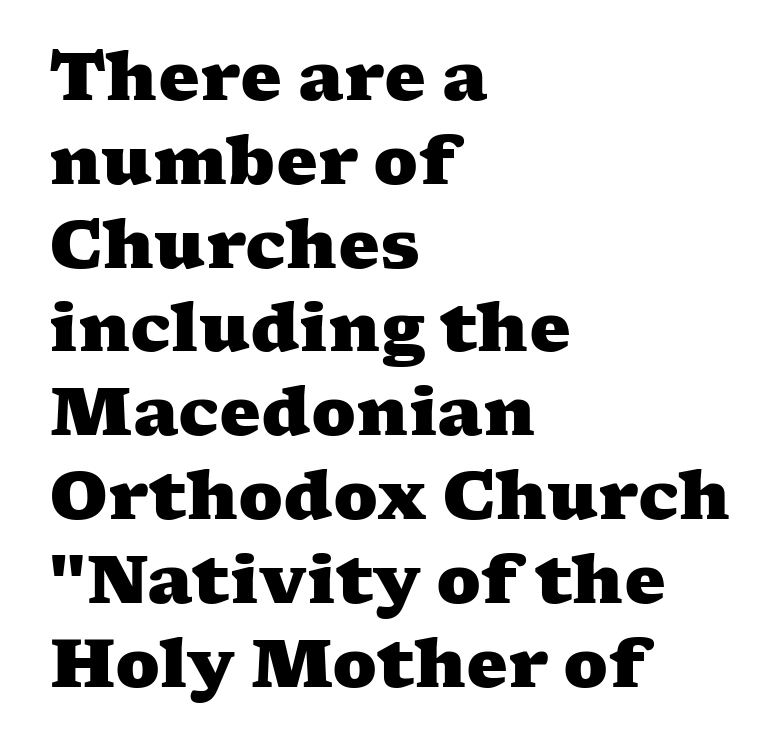
The typeface chosen for these lines features serifs. Looks like regular typesetting: each glyph gets only the width it needs. The ragged edge is on the right, which tells us the setting is flush left. Regular leading. Compared with typical body copy, the letter spacing here is the same. Descenders are the only things crossing below the line.
